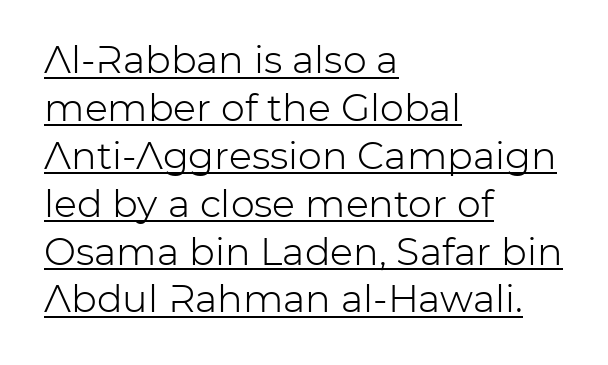
The image shows 38 px light sans-serif type, upright; set left-aligned, normal line spacing (1.26x), normal letter spacing, underlined; low stroke contrast and a medium x-height.
